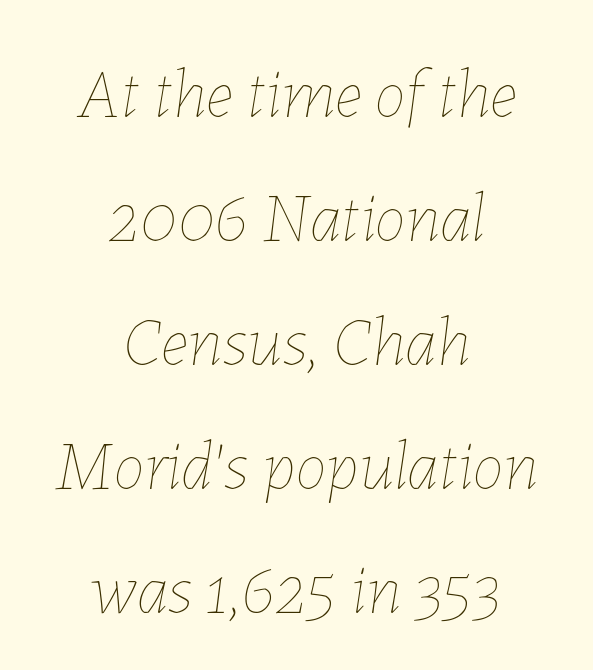
Q: Is the text bold? A: No.
Q: Is the text italic (slanted)? A: Yes, it leans right by about 7 degrees.
Q: Is the text underlined? A: No.
Q: How is the paragraph aligned? A: Centered.
Q: Is the spacing between letters normal or unusually wide? A: Normal.
Q: Width (condensed, normal, or wide)? A: Normal.
Q: Stroke contrast? A: Low.
Q: x-height? A: Medium.
Q: Monospaced? A: No.
